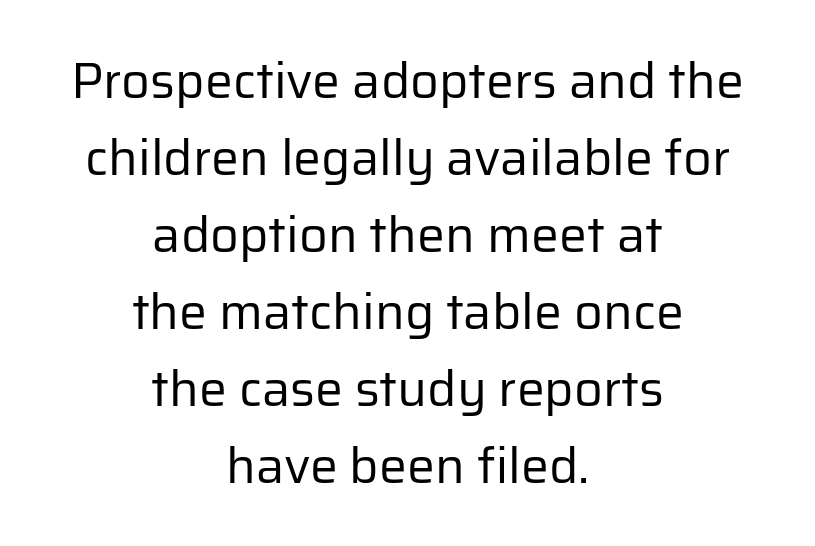
Q: Is the text bold? A: No.
Q: Is the text italic (slanted)? A: No, it is upright.
Q: Is the typeface a serif or a sans-serif typeface? A: Sans-serif.
Q: Is the text underlined? A: No.
Q: How is the paragraph aligned? A: Centered.
Q: Is the spacing between letters normal or unusually wide? A: Normal.
Q: Is the spacing between lines tight, normal or loose? A: Normal.
Q: Width (condensed, normal, or wide)? A: Normal.
Q: Stroke contrast? A: Low.
Q: x-height? A: Medium.
Q: Monospaced? A: No.
